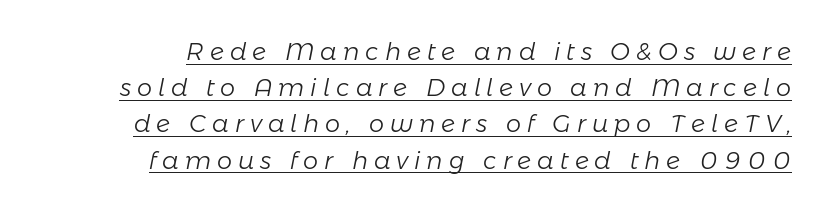
{"italic": "yes", "lean": "right", "slant_degrees": 11, "bold": "no", "underline": "yes", "align": "right", "line_spacing": "normal", "line_spacing_ratio": 1.51, "letter_spacing": "wide", "letter_spacing_em": 0.25, "glyph_px": 24}
